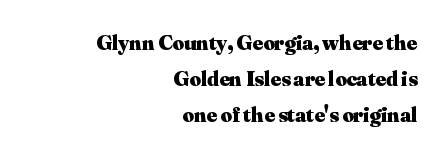
Which margin do the lines hug? The right one — the left edge is uneven. The lettering stays uniformly vertical, giving the passage a roman look. Rule under the text: the space is simply empty. Its strokes are broad and dark, the hallmark of bold type. Vertically, the passage feels balanced, rows spaced as you'd expect. Nobody touched the tracking dial on this one.
